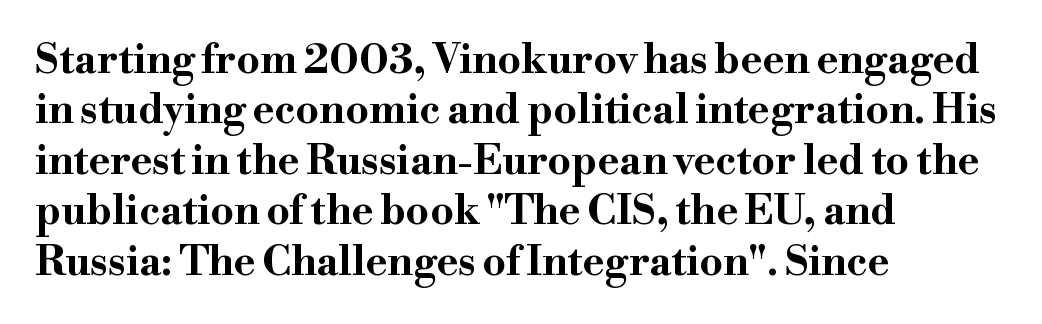
The image shows 41 px bold, wide serif type, upright; set left-aligned, line spacing 1.23x, normal letter spacing, not underlined; high stroke contrast and a small x-height.
